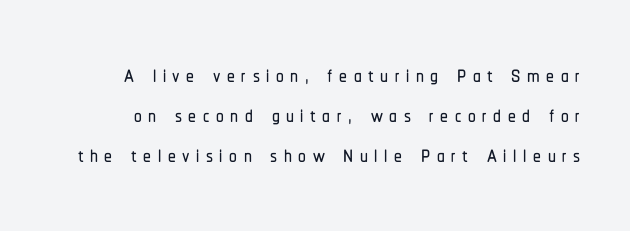
Q: Is the text italic (slanted)? A: No, it is upright.
Q: Is the typeface a serif or a sans-serif typeface? A: Sans-serif.
Q: Is the text underlined? A: No.
Q: Is the spacing between letters normal or unusually wide? A: Unusually wide.
Q: Is the spacing between lines tight, normal or loose? A: Normal.
Q: Width (condensed, normal, or wide)? A: Condensed.
Q: Stroke contrast? A: Low.
Q: x-height? A: Medium.
Q: Monospaced? A: No.
